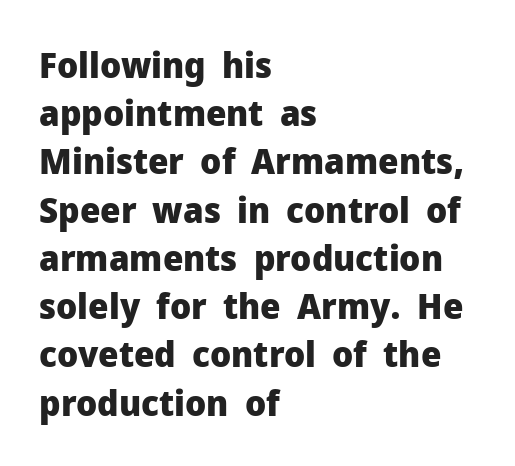
The image shows 36 px heavy sans-serif type, upright; set left-aligned, normal line spacing (1.34x), normal letter spacing, not underlined; low stroke contrast and a medium x-height.
